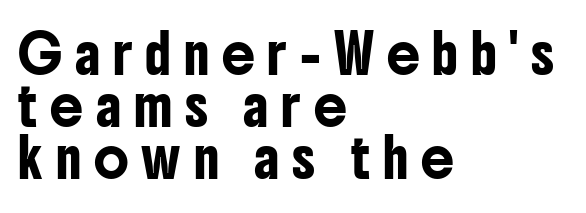
Letters rest on an invisible, unmarked baseline. Rendered with straight, roman letterforms. Reading down the block, your eye returns to a fixed left position each line. Honestly, the row spacing looks completely unremarkable. This sample uses expanded letter spacing, leaving extra air between glyphs. The passage shown is typeset with a sans-serif family.
